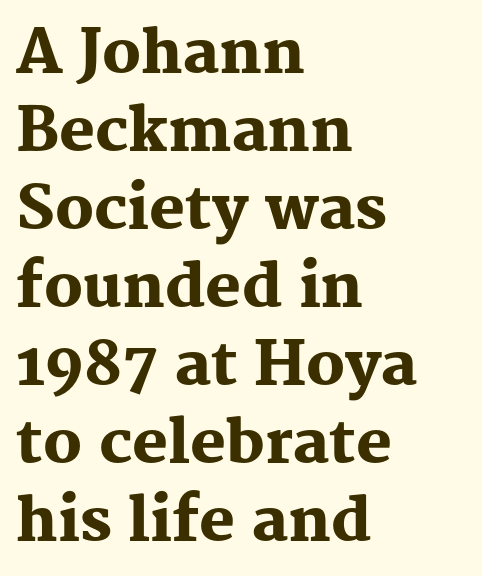
{"serif": "yes", "italic": "no", "bold": "yes", "weight": "heavy", "width": "normal", "stroke_contrast": "medium", "x_height": "medium", "monospaced": "no", "underline": "no", "align": "left", "line_spacing": "normal", "line_spacing_ratio": 1.3, "letter_spacing": "normal", "letter_spacing_em": 0.0, "glyph_px": 60}
